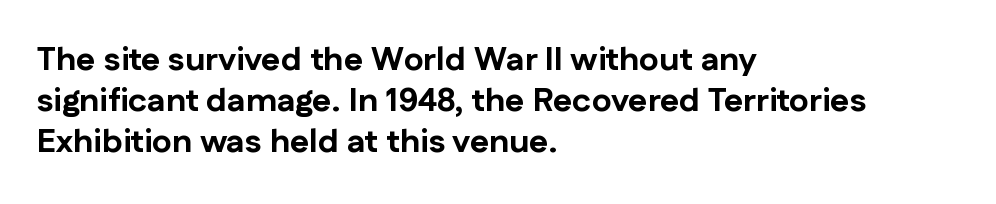
The image shows 33 px bold sans-serif type, upright; set left-aligned, normal line spacing (1.25x), normal letter spacing, not underlined; low stroke contrast and a medium x-height.
